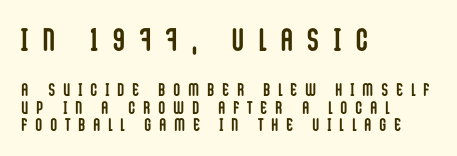
{"serif": "no", "italic": "no", "bold": "yes", "weight": "semibold", "width": "condensed", "stroke_contrast": "low", "x_height": "large", "monospaced": "no", "underline": "no", "align": "left", "line_spacing": "tight", "line_spacing_ratio": 0.98, "letter_spacing": "wide", "letter_spacing_em": 0.47, "larger_block": "first", "size_ratio": 1.78, "glyph_px": 32}
